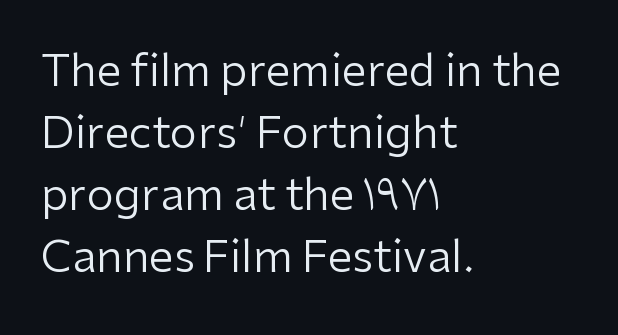
{"serif": "no", "italic": "no", "bold": "no", "weight": "regular", "width": "normal", "stroke_contrast": "low", "x_height": "medium", "monospaced": "no", "underline": "no", "align": "left", "line_spacing": "normal", "line_spacing_ratio": 1.41, "letter_spacing": "normal", "letter_spacing_em": 0.0, "glyph_px": 44}
